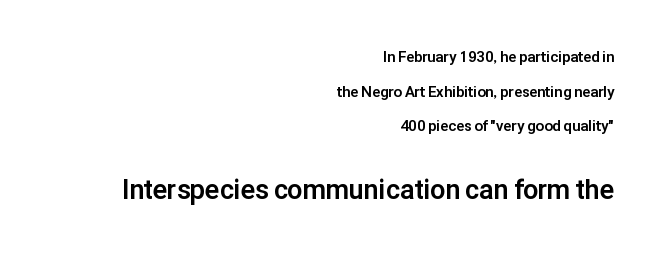
Q: Is the text bold? A: Yes.
Q: Is the text italic (slanted)? A: No, it is upright.
Q: Is the text underlined? A: No.
Q: How is the paragraph aligned? A: Right-aligned.
Q: Is the spacing between letters normal or unusually wide? A: Normal.
Q: Is the spacing between lines tight, normal or loose? A: Loose.
Q: Which block of text is set in a larger size, the first (top) or the second (bottom)? A: The second (bottom) one.
